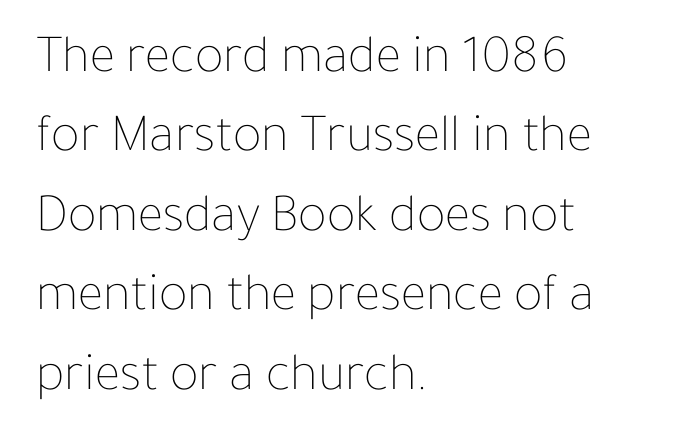
The image shows 54 px thin type, upright; set left-aligned, normal line spacing (1.47x), normal letter spacing, not underlined; low stroke contrast and a medium x-height.
